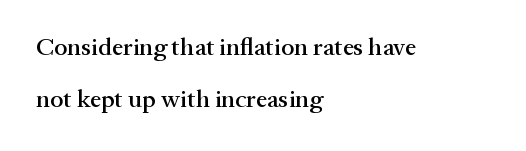
{"italic": "no", "underline": "no", "align": "left", "line_spacing": "loose", "line_spacing_ratio": 2.09, "letter_spacing": "normal", "letter_spacing_em": 0.0, "glyph_px": 25}
